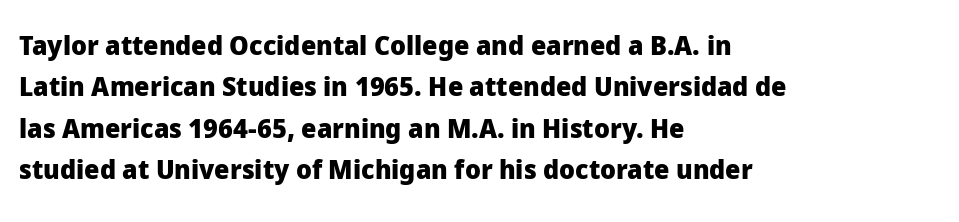
Q: Is the text bold? A: Yes.
Q: Is the text italic (slanted)? A: No, it is upright.
Q: Is the text underlined? A: No.
Q: How is the paragraph aligned? A: Left-aligned.
Q: Is the spacing between letters normal or unusually wide? A: Normal.
Q: Is the spacing between lines tight, normal or loose? A: Normal.
